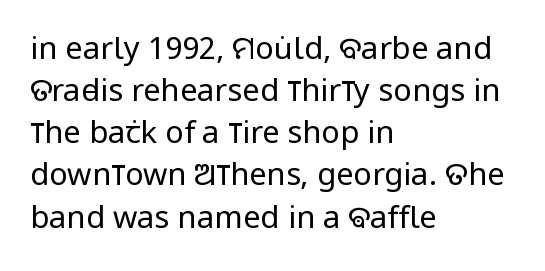
Q: Is the text bold? A: No.
Q: Is the text italic (slanted)? A: No, it is upright.
Q: Is the typeface a serif or a sans-serif typeface? A: Sans-serif.
Q: Is the text underlined? A: No.
Q: How is the paragraph aligned? A: Left-aligned.
Q: Is the spacing between letters normal or unusually wide? A: Normal.
Q: Is the spacing between lines tight, normal or loose? A: Normal.
Q: Width (condensed, normal, or wide)? A: Condensed.
Q: Stroke contrast? A: Low.
Q: x-height? A: Large.
Q: Monospaced? A: No.
